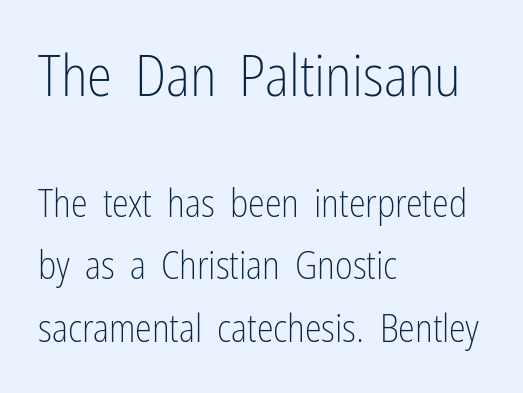
The image shows 57 px light, condensed sans-serif type, upright; set left-aligned, normal line spacing (1.65x), normal letter spacing, not underlined; the first (top) block is 1.5x larger; low stroke contrast and a medium x-height.
